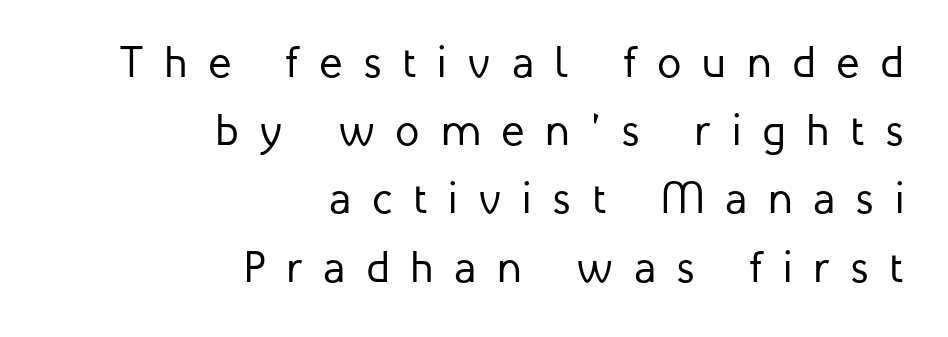
{"serif": "no", "italic": "no", "bold": "no", "weight": "regular", "width": "normal", "stroke_contrast": "low", "x_height": "medium", "monospaced": "no", "underline": "no", "align": "right", "line_spacing": "normal", "line_spacing_ratio": 1.55, "letter_spacing": "wide", "letter_spacing_em": 0.47, "glyph_px": 44}
